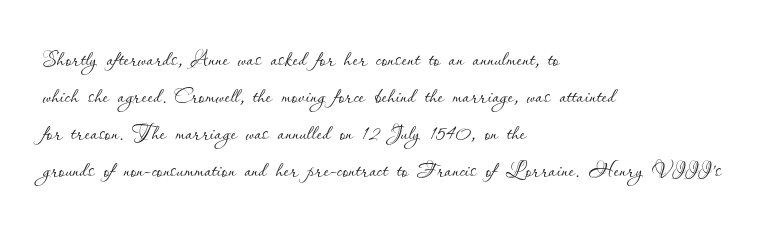
The image shows 29 px thin type; set left-aligned, normal line spacing (1.28x), normal letter spacing, not underlined; low stroke contrast and a small x-height.
